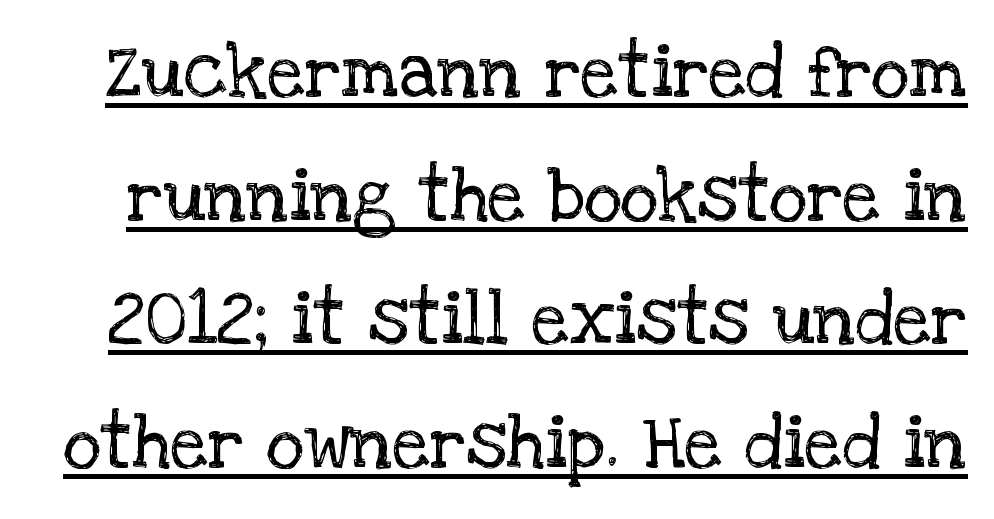
{"serif": "yes", "italic": "no", "bold": "no", "weight": "regular", "width": "normal", "stroke_contrast": "low", "x_height": "large", "monospaced": "no", "underline": "yes", "line_spacing": "normal", "line_spacing_ratio": 1.67, "letter_spacing": "normal", "letter_spacing_em": 0.0, "glyph_px": 74}
